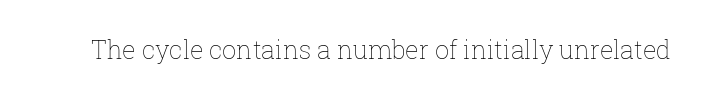
Q: Is the text bold? A: No.
Q: Is the text italic (slanted)? A: No, it is upright.
Q: Is the text underlined? A: No.
Q: Is the spacing between letters normal or unusually wide? A: Normal.
